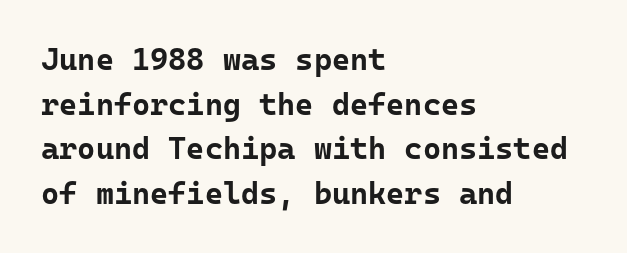
The image shows 31 px bold sans-serif type, upright, monospaced; set left-aligned, normal line spacing (1.44x), normal letter spacing, not underlined; low stroke contrast and a medium x-height.
